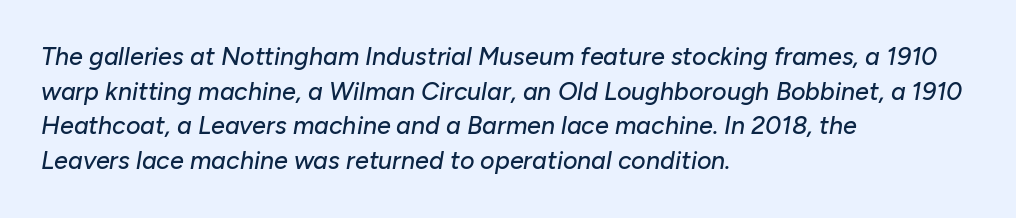
Inter-character spacing is left at the font's built-in metrics. There's an unmistakable incline to the writing here. Rows of type keep a routine distance in the vertical direction. Nobody drew a line under any word here.
